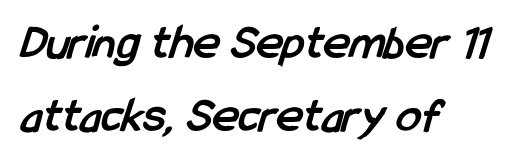
The image shows 50 px semibold, condensed sans-serif type; set left-aligned, normal line spacing (1.47x), normal letter spacing, not underlined; low stroke contrast and a medium x-height.
